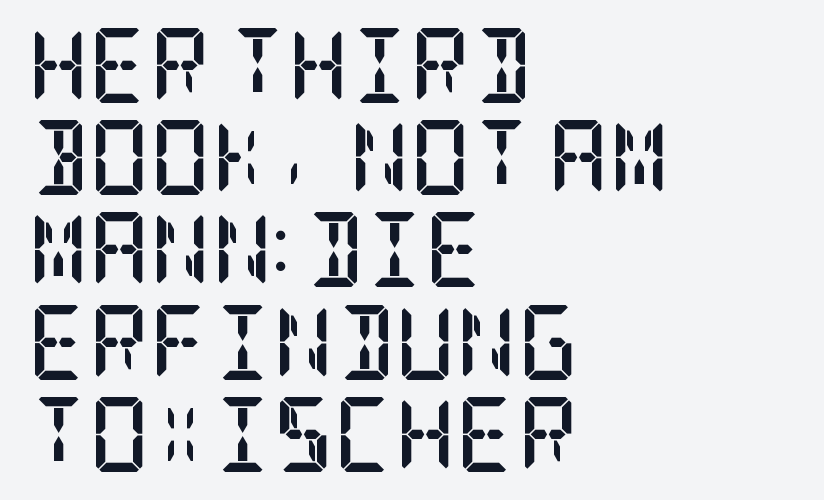
Lines of text with bare space underneath. Every row of glyphs begins at an identical x-position on the left. Is there any slant? The stems are plumb. Between one letter and the next there's only the usual sliver of space. The typesetting leans heavy: a genuine bold. A typesetter would label this face a serif.
